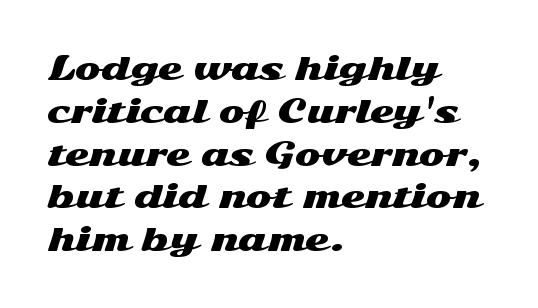
The image shows 31 px wide sans-serif type; set left-aligned, normal line spacing (1.38x), normal letter spacing, not underlined; medium stroke contrast and a medium x-height.
